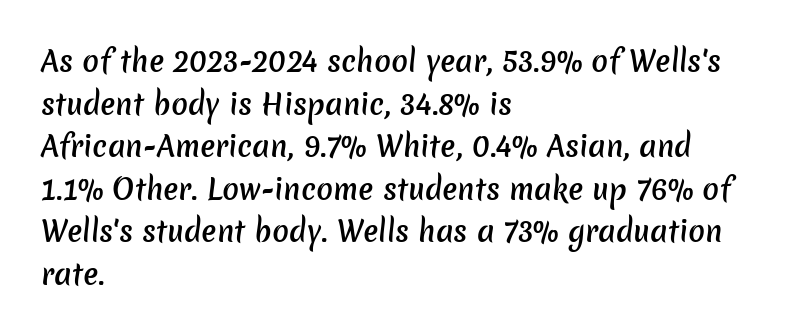
Q: Is the text bold? A: Semi-bold.
Q: Is the typeface a serif or a sans-serif typeface? A: Sans-serif.
Q: Is the text underlined? A: No.
Q: How is the paragraph aligned? A: Left-aligned.
Q: Is the spacing between letters normal or unusually wide? A: Normal.
Q: Is the spacing between lines tight, normal or loose? A: Normal.
Q: Width (condensed, normal, or wide)? A: Normal.
Q: Stroke contrast? A: Low.
Q: x-height? A: Medium.
Q: Monospaced? A: No.
